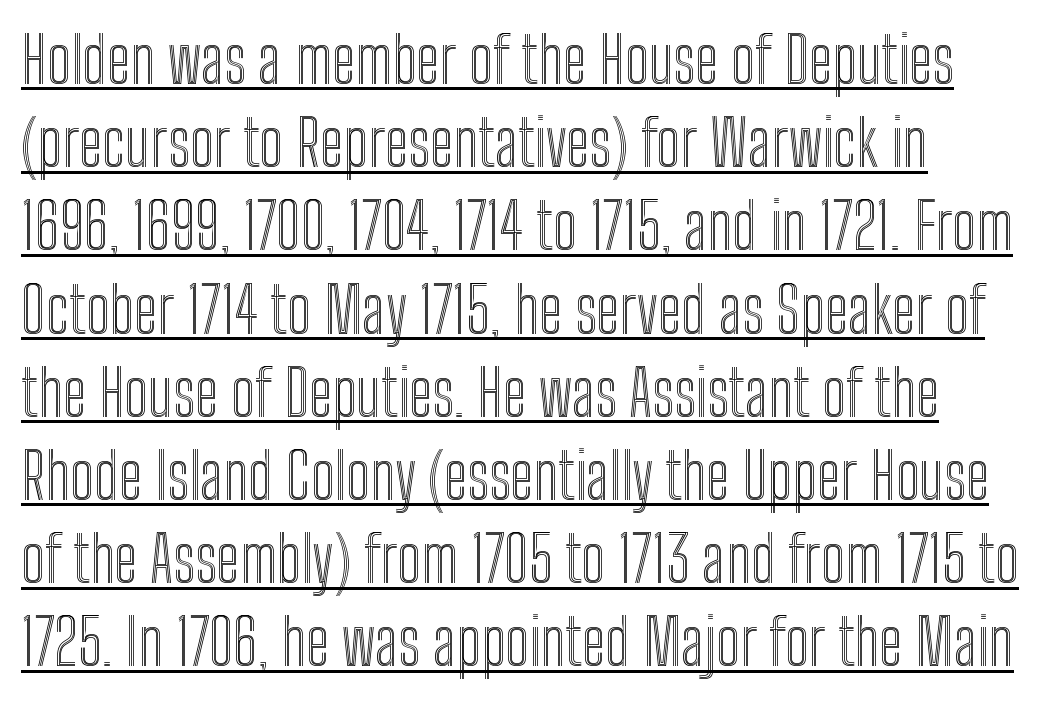
Each letter keeps its own natural width here, so spacing adapts to shape. Teacher's note: observe the even left margin — that is flush-left alignment. This rendering features underlined lettering. Leading: standard. If you drew a line through each stem, it would be perfectly vertical. Spacing between characters is what you'd get straight out of the box.
